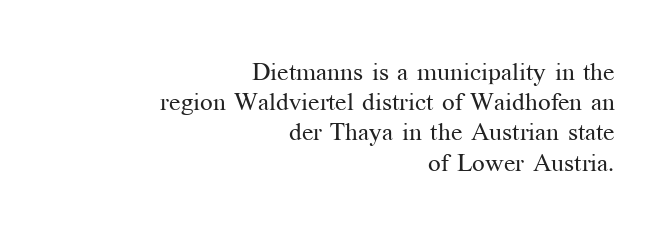
Anything drawn beneath the words? Only blank space. Every row of glyphs terminates at an identical x-position on the right. The rendering keeps characters at their native spacing. These glyphs show unthickened strokes, regular width or finer.
